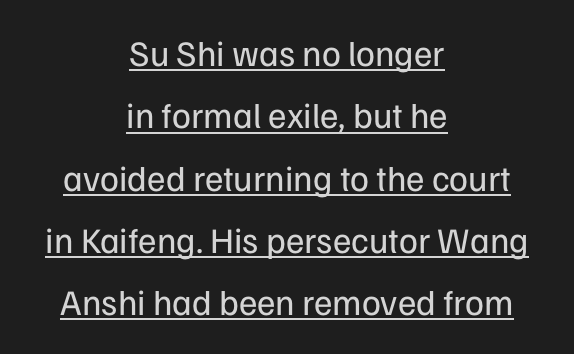
Q: Is the text bold? A: No.
Q: Is the text italic (slanted)? A: No, it is upright.
Q: Is the typeface a serif or a sans-serif typeface? A: Sans-serif.
Q: Is the text underlined? A: Yes.
Q: How is the paragraph aligned? A: Centered.
Q: Is the spacing between letters normal or unusually wide? A: Normal.
Q: Width (condensed, normal, or wide)? A: Normal.
Q: Stroke contrast? A: Low.
Q: x-height? A: Medium.
Q: Monospaced? A: No.
